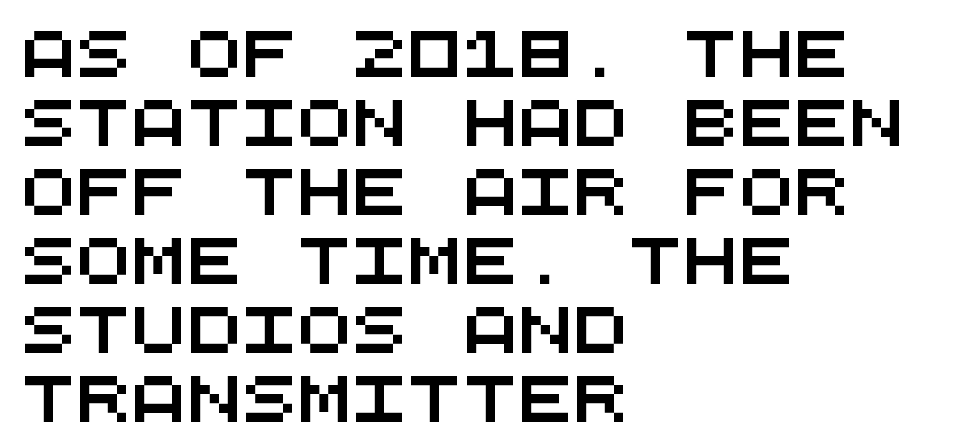
This rendering leaves character spacing at its baseline value. Observe the absence of serifs on each vertical stroke in this sample. The text block is weighted toward the left margin, trailing off unevenly rightward. A clean baseline with only descenders dipping below it. Leading: standard. The passage shown is typed in a monospace face where columns stay perfectly aligned.
